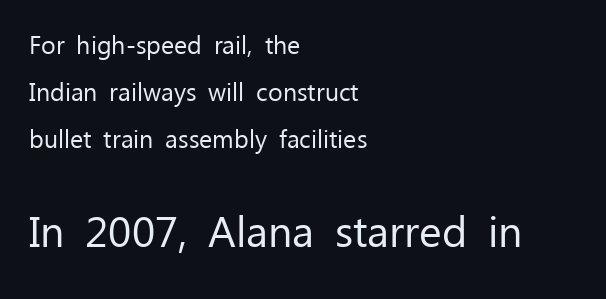
The image shows 43 px regular-weight sans-serif type, upright; set left-aligned, line spacing 1.88x, normal letter spacing, not underlined; the second (bottom) block is 1.72x larger; low stroke contrast and a medium x-height.
